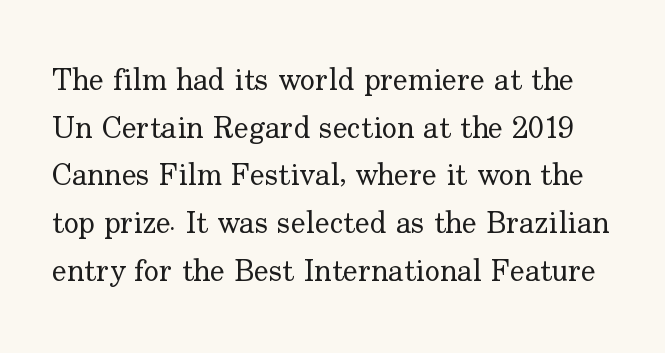
{"serif": "yes", "italic": "no", "bold": "no", "weight": "regular", "width": "normal", "stroke_contrast": "low", "x_height": "small", "monospaced": "no", "underline": "no", "line_spacing": "normal", "line_spacing_ratio": 1.54, "letter_spacing": "normal", "letter_spacing_em": 0.0, "glyph_px": 31}
